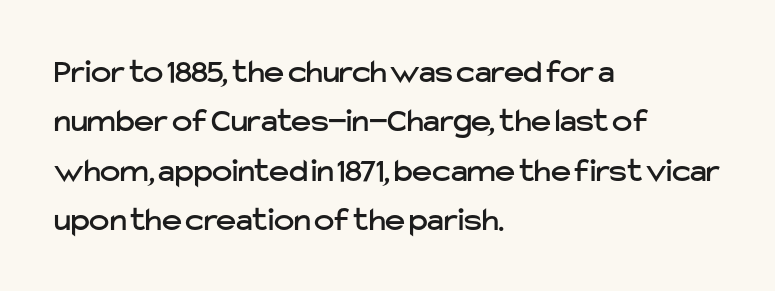
Q: Is the text italic (slanted)? A: No, it is upright.
Q: Is the typeface a serif or a sans-serif typeface? A: Sans-serif.
Q: Is the text underlined? A: No.
Q: How is the paragraph aligned? A: Left-aligned.
Q: Is the spacing between letters normal or unusually wide? A: Normal.
Q: Is the spacing between lines tight, normal or loose? A: Normal.
Q: Width (condensed, normal, or wide)? A: Normal.
Q: Stroke contrast? A: Low.
Q: x-height? A: Medium.
Q: Monospaced? A: No.
